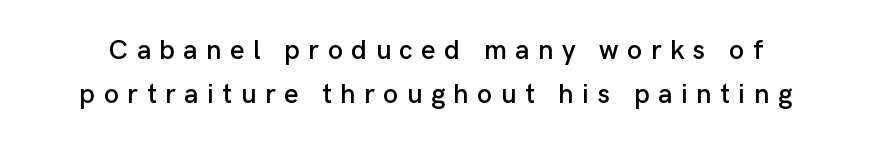
This block has exactly the height ordinary leading produces. Underlining? Definitely not there. Tracking value appears strongly positive — letters spread wide. Characters remain perfectly vertical along every line.
